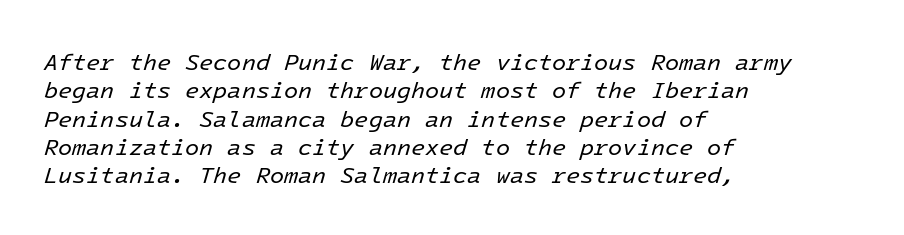
The image shows 23 px text type, italic (leaning right); set left-aligned, line spacing 1.23x, normal letter spacing, not underlined.
